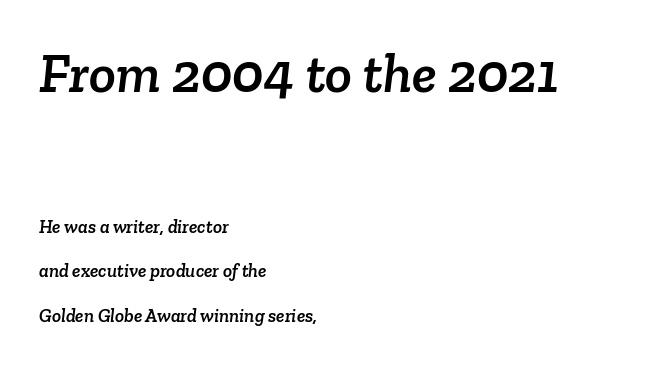
Q: Is the typeface a serif or a sans-serif typeface? A: Serif.
Q: Is the text underlined? A: No.
Q: How is the paragraph aligned? A: Left-aligned.
Q: Is the spacing between letters normal or unusually wide? A: Normal.
Q: Is the spacing between lines tight, normal or loose? A: Loose.
Q: Which block of text is set in a larger size, the first (top) or the second (bottom)? A: The first (top) one.
Q: Width (condensed, normal, or wide)? A: Normal.
Q: Stroke contrast? A: Low.
Q: x-height? A: Medium.
Q: Monospaced? A: No.
